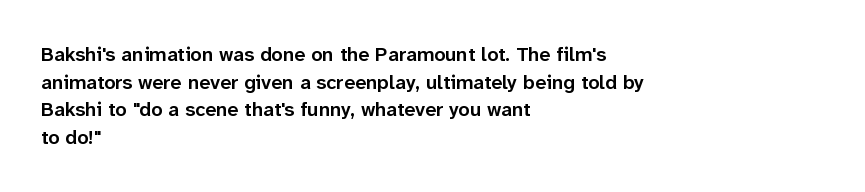
{"italic": "no", "bold": "semi", "underline": "no", "align": "left", "line_spacing": "normal", "line_spacing_ratio": 1.38, "letter_spacing": "normal", "letter_spacing_em": 0.0, "glyph_px": 20}
